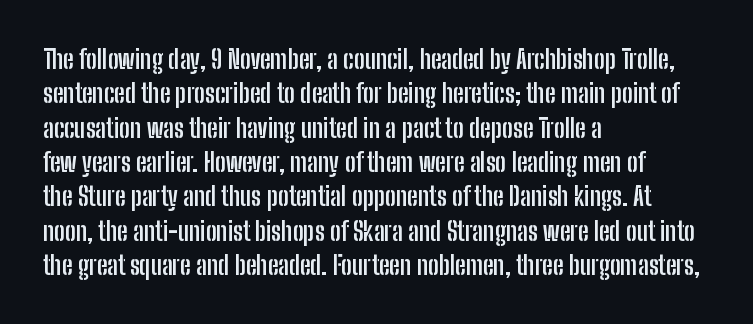
{"italic": "no", "bold": "yes", "underline": "no", "align": "left", "line_spacing": "normal", "line_spacing_ratio": 1.32, "letter_spacing": "normal", "letter_spacing_em": 0.0, "glyph_px": 26}
